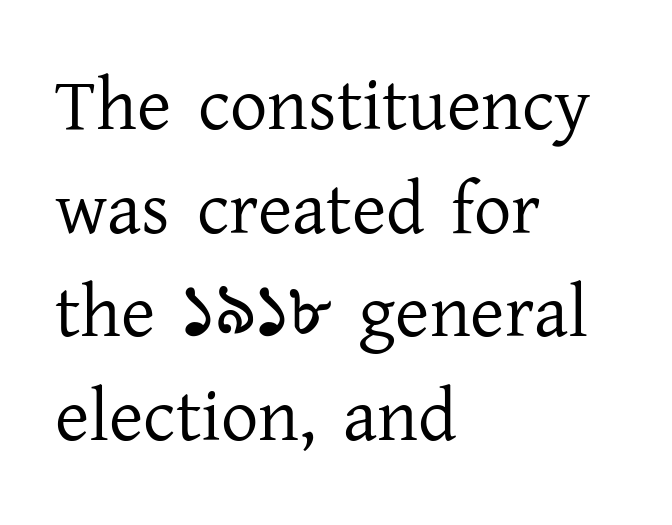
The image shows 74 px regular-weight serif type, upright; set left-aligned, normal line spacing (1.4x), normal letter spacing, not underlined; low stroke contrast and a medium x-height.
